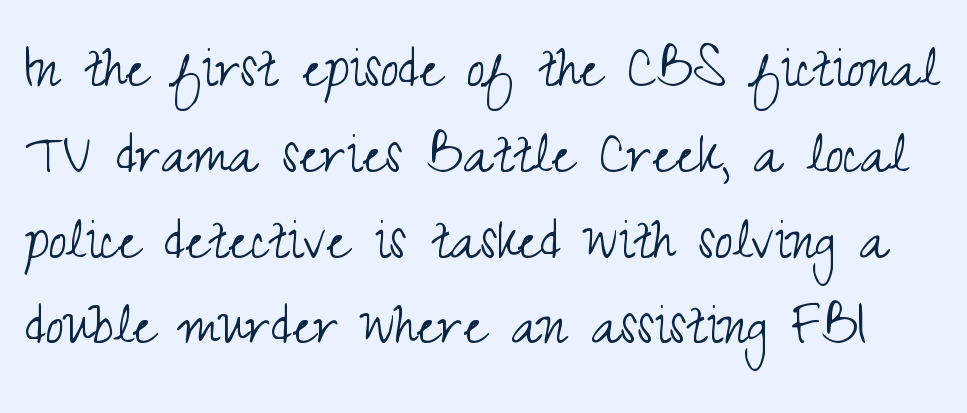
The image shows 66 px light, condensed sans-serif type, upright; set normal line spacing (1.3x), normal letter spacing, not underlined; medium stroke contrast and a small x-height.
